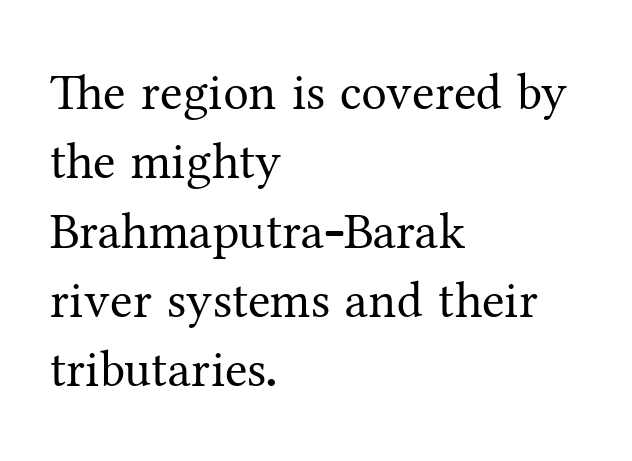
Nothing unusual about the tracking: characters are spaced as the font intends. Decoration check: the copy has no underline. Each line starts at the same left margin while the right side varies. No letter is thick-stroked: the sample isn't bold.
